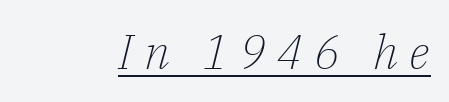
{"serif": "yes", "italic": "yes", "lean": "right", "slant_degrees": 14, "bold": "no", "weight": "light", "width": "normal", "stroke_contrast": "low", "x_height": "medium", "monospaced": "no", "underline": "yes", "letter_spacing": "wide", "letter_spacing_em": 0.23, "glyph_px": 48}
